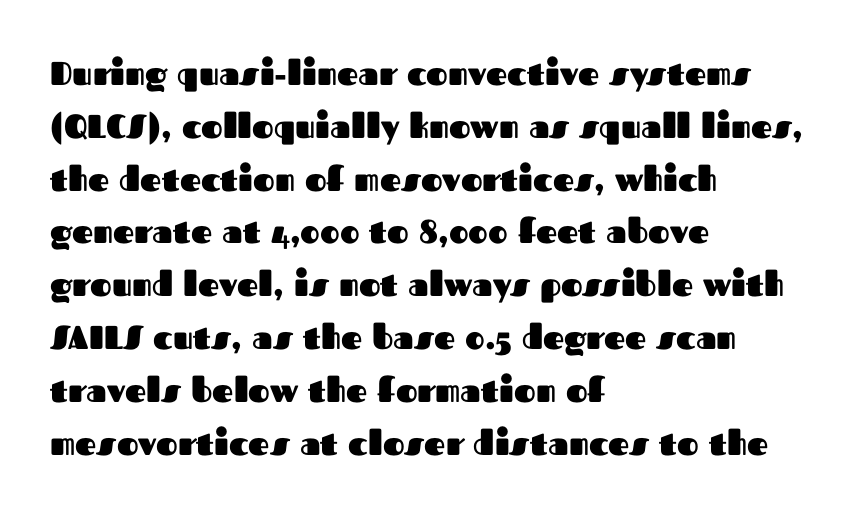
{"serif": "no", "italic": "no", "bold": "yes", "weight": "heavy", "width": "normal", "stroke_contrast": "medium", "x_height": "medium", "monospaced": "no", "underline": "no", "align": "left", "line_spacing": "normal", "line_spacing_ratio": 1.6, "letter_spacing": "normal", "letter_spacing_em": 0.0, "glyph_px": 33}
